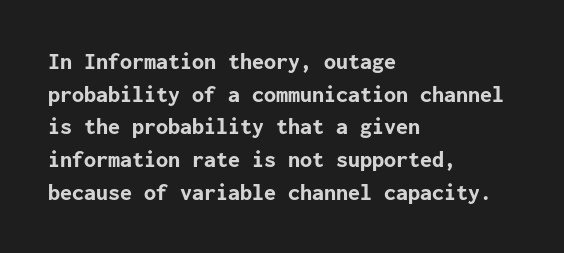
Q: Is the text bold? A: Yes.
Q: Is the text italic (slanted)? A: No, it is upright.
Q: Is the text underlined? A: No.
Q: How is the paragraph aligned? A: Left-aligned.
Q: Is the spacing between letters normal or unusually wide? A: Normal.
Q: Is the spacing between lines tight, normal or loose? A: Normal.
